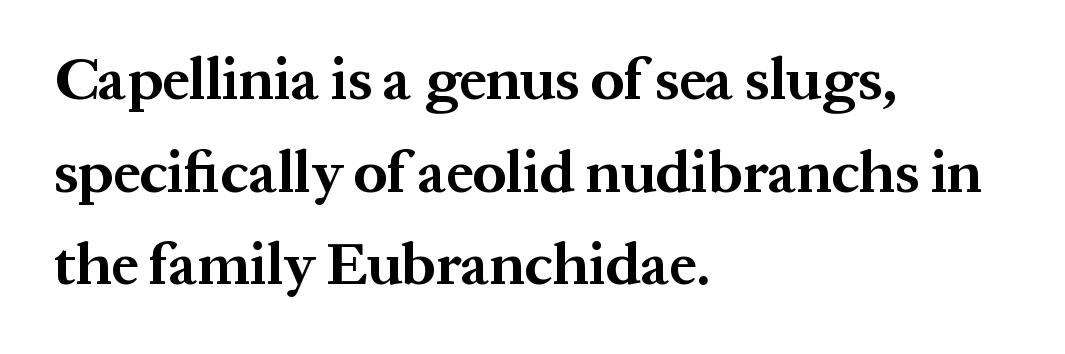
Every stem runs plumb, perpendicular to the baseline. Is this a fixed-width face? No — the glyphs have proportional, varying widths. Note: serifs present on the glyphs. Chunky letters — that's bold for sure. If you drew a ruler down the left edge, every line would touch it. Between one letter and the next there's only the usual sliver of space.
